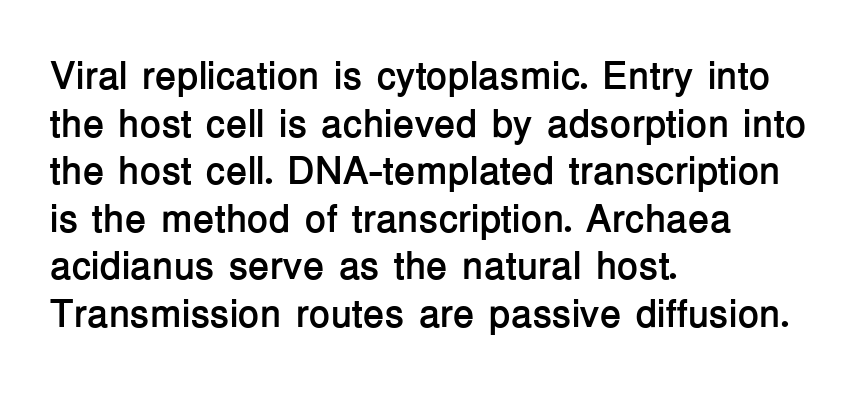
{"serif": "no", "italic": "no", "bold": "yes", "weight": "semibold", "width": "normal", "stroke_contrast": "low", "x_height": "medium", "monospaced": "no", "underline": "no", "align": "left", "line_spacing_ratio": 1.22, "letter_spacing": "normal", "letter_spacing_em": 0.0, "glyph_px": 39}
